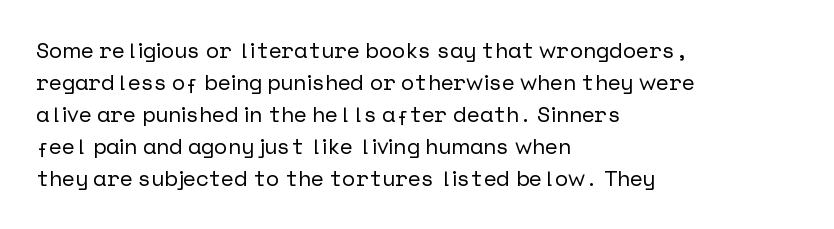
Q: Is the text italic (slanted)? A: No, it is upright.
Q: Is the text underlined? A: No.
Q: How is the paragraph aligned? A: Left-aligned.
Q: Is the spacing between letters normal or unusually wide? A: Normal.
Q: Is the spacing between lines tight, normal or loose? A: Normal.
